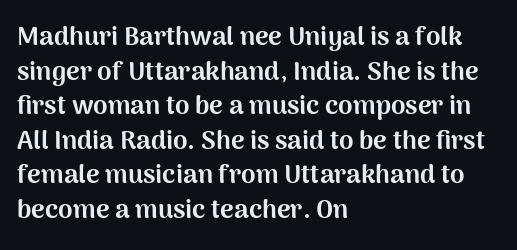
{"italic": "no", "bold": "yes", "underline": "no", "align": "left", "line_spacing": "normal", "line_spacing_ratio": 1.33, "letter_spacing": "normal", "letter_spacing_em": 0.0, "glyph_px": 26}
